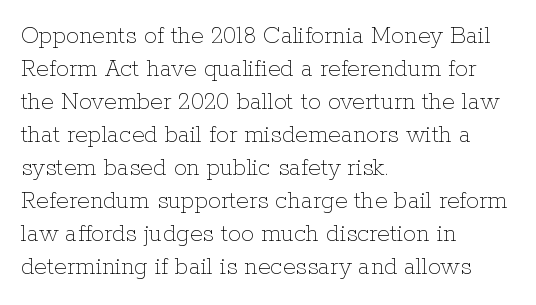
When letters stand straight like this, we call the style roman or upright. These lines sit exactly where default settings would place them. Students, note that the glyphs here touch the page at normal intervals. The passage shown is not bold in any degree. In CSS terms this would be text-align: left. Underlining? Definitely not there.
